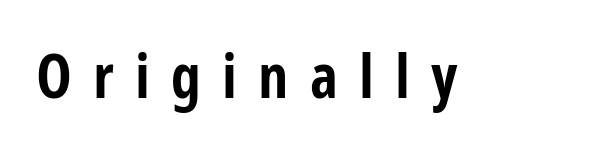
Q: Is the text bold? A: Yes.
Q: Is the text italic (slanted)? A: No, it is upright.
Q: Is the typeface a serif or a sans-serif typeface? A: Sans-serif.
Q: Is the text underlined? A: No.
Q: Is the spacing between letters normal or unusually wide? A: Unusually wide.
Q: Width (condensed, normal, or wide)? A: Condensed.
Q: Stroke contrast? A: Low.
Q: x-height? A: Medium.
Q: Monospaced? A: No.
